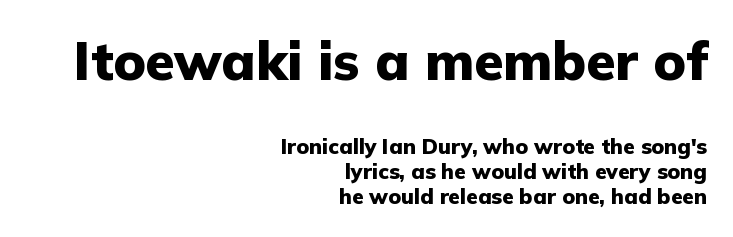
{"serif": "no", "italic": "no", "bold": "yes", "weight": "heavy", "width": "normal", "stroke_contrast": "low", "x_height": "medium", "monospaced": "no", "underline": "no", "align": "right", "line_spacing_ratio": 1.2, "letter_spacing": "normal", "letter_spacing_em": 0.0, "larger_block": "first", "size_ratio": 2.52, "glyph_px": 53}
